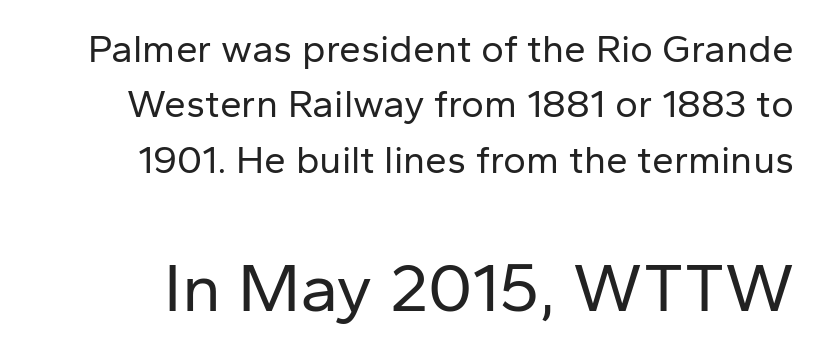
The image shows 69 px regular-weight sans-serif type, upright; set normal line spacing (1.42x), normal letter spacing, not underlined; the second (bottom) block is 1.77x larger; low stroke contrast and a medium x-height.
